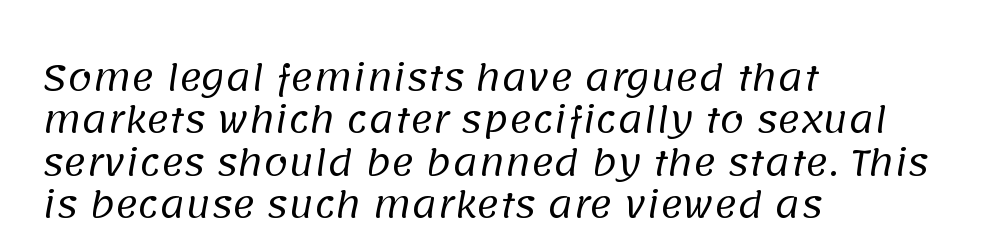
Q: Is the text bold? A: No.
Q: Is the typeface a serif or a sans-serif typeface? A: Sans-serif.
Q: Is the text underlined? A: No.
Q: How is the paragraph aligned? A: Left-aligned.
Q: Is the spacing between letters normal or unusually wide? A: Normal.
Q: Width (condensed, normal, or wide)? A: Normal.
Q: Stroke contrast? A: Low.
Q: x-height? A: Large.
Q: Monospaced? A: No.
